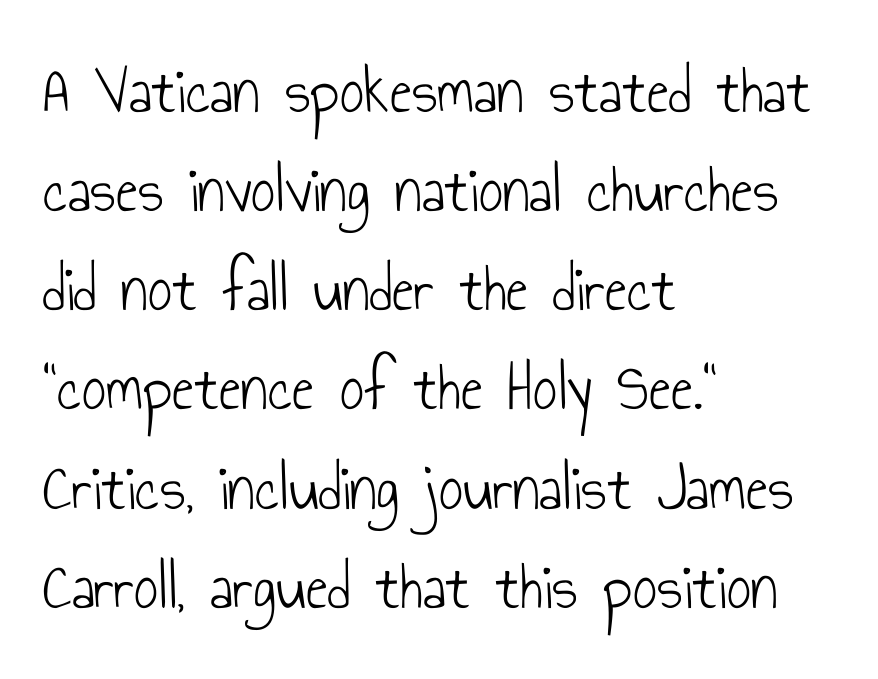
The image shows 67 px light, condensed sans-serif type, upright; set left-aligned, normal line spacing (1.48x), normal letter spacing, not underlined; low stroke contrast and a small x-height.
